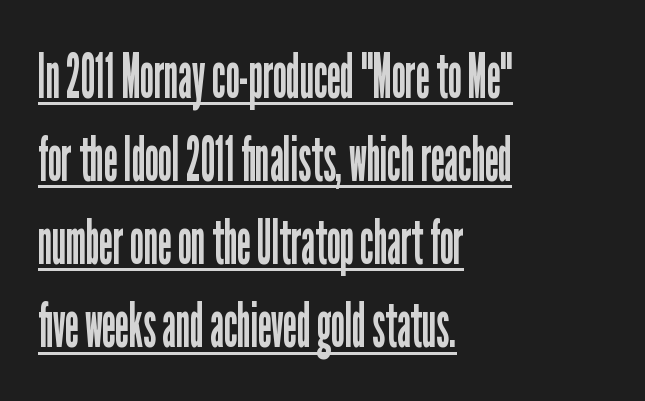
The image shows 62 px regular-weight, condensed sans-serif type, upright; set left-aligned, normal line spacing (1.34x), normal letter spacing, underlined; low stroke contrast and a medium x-height.
